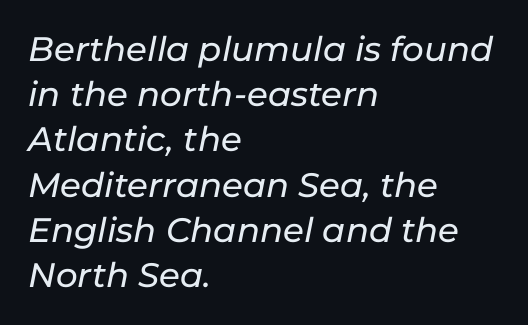
The image shows 34 px text type, italic (leaning right); set left-aligned, normal line spacing (1.33x), normal letter spacing, not underlined; low stroke contrast and a medium x-height.
